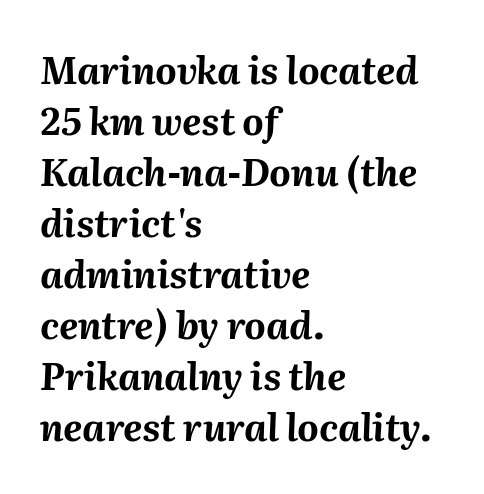
The image shows 37 px bold type, italic (leaning right); set left-aligned, normal line spacing (1.38x), normal letter spacing, not underlined; medium stroke contrast and a medium x-height.
